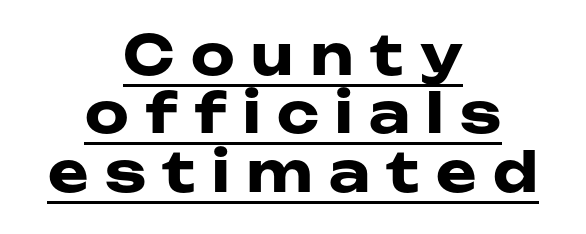
Q: Is the text bold? A: Yes.
Q: Is the text italic (slanted)? A: No, it is upright.
Q: Is the typeface a serif or a sans-serif typeface? A: Sans-serif.
Q: Is the text underlined? A: Yes.
Q: How is the paragraph aligned? A: Centered.
Q: Is the spacing between letters normal or unusually wide? A: Unusually wide.
Q: Is the spacing between lines tight, normal or loose? A: Tight.
Q: Width (condensed, normal, or wide)? A: Wide.
Q: Stroke contrast? A: Low.
Q: x-height? A: Medium.
Q: Monospaced? A: No.
